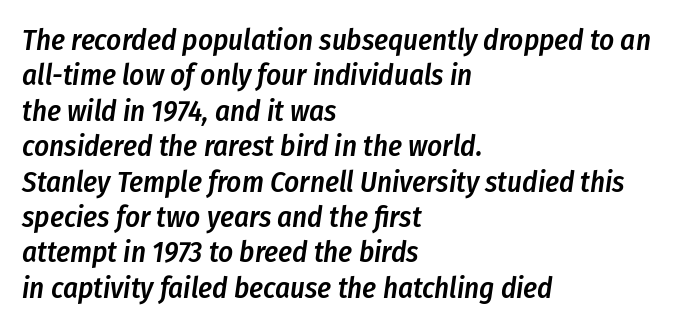
The image shows 29 px semibold, condensed type, italic (leaning right); set left-aligned, line spacing 1.22x, normal letter spacing, not underlined; low stroke contrast and a medium x-height.
